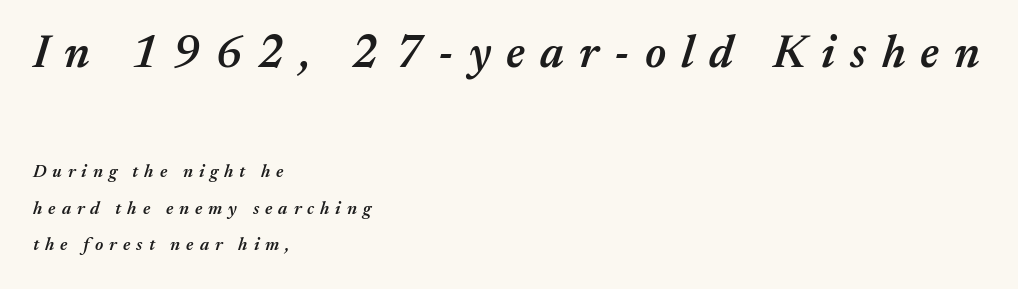
The image shows 46 px semibold type, italic (leaning right); set left-aligned, loose line spacing (2.03x), unusually wide letter spacing (+0.33 em), not underlined; the first (top) block is 2.56x larger; medium stroke contrast and a medium x-height.
